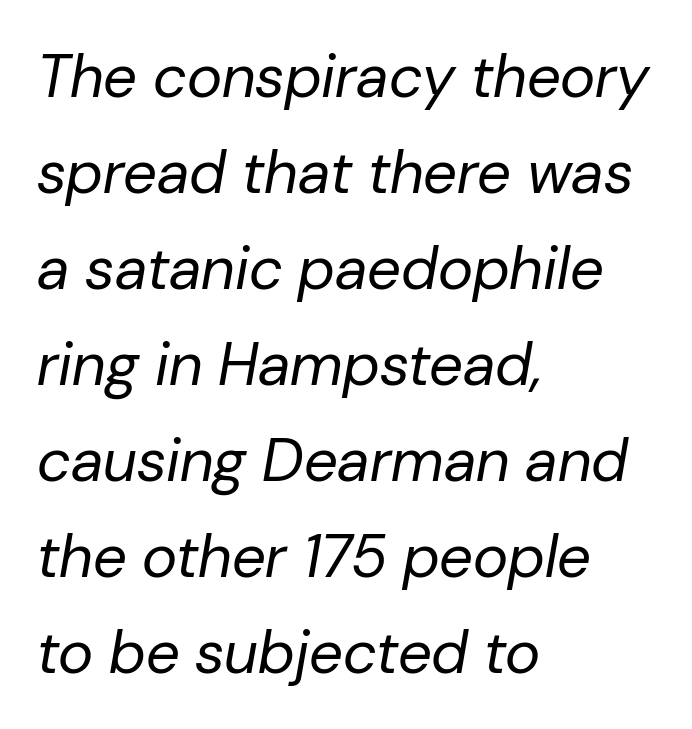
{"italic": "yes", "lean": "right", "slant_degrees": 10, "bold": "no", "weight": "regular", "width": "normal", "stroke_contrast": "low", "x_height": "medium", "monospaced": "no", "underline": "no", "align": "left", "line_spacing": "normal", "line_spacing_ratio": 1.6, "letter_spacing": "normal", "letter_spacing_em": 0.0, "glyph_px": 60}
